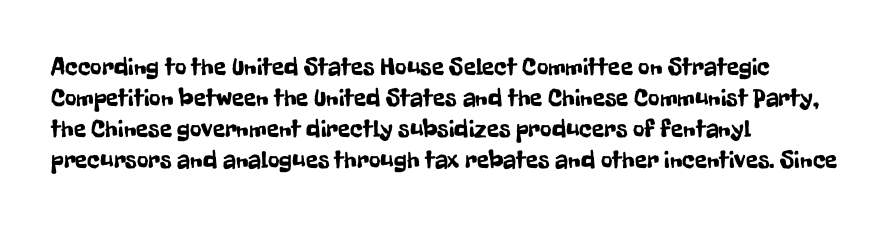
Clear beneath every line of the passage. Is the block centered? No — it sits flush against the left margin. Observe the ordinary spacing: letters are neighbours, not strangers. The letters stand upright; this is a roman face.
